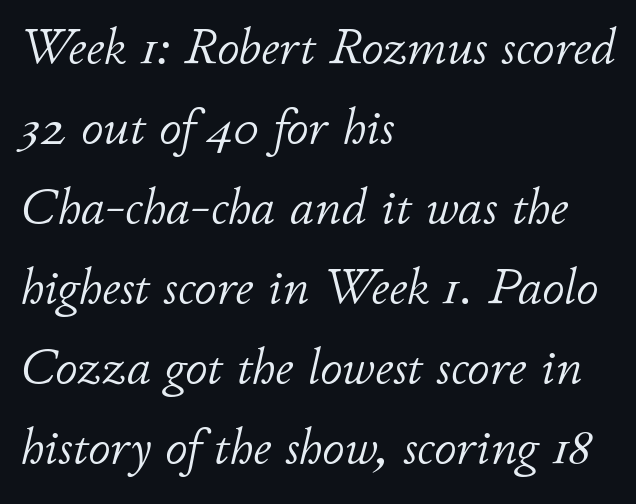
{"italic": "yes", "lean": "right", "slant_degrees": 11, "bold": "no", "weight": "light", "width": "normal", "stroke_contrast": "low", "x_height": "small", "monospaced": "no", "underline": "no", "align": "left", "line_spacing": "normal", "line_spacing_ratio": 1.6, "letter_spacing": "normal", "letter_spacing_em": 0.0, "glyph_px": 50}
